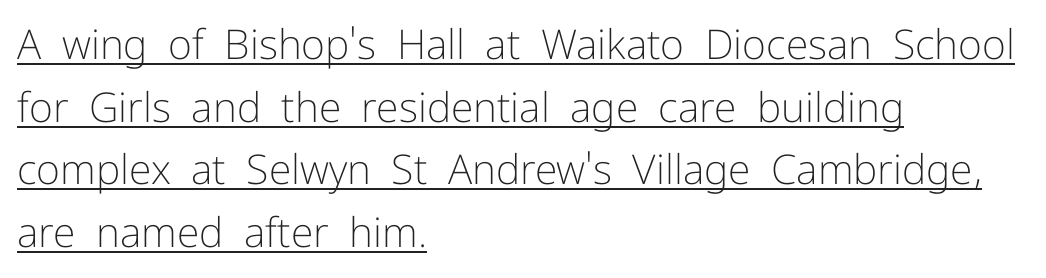
Q: Is the text bold? A: No.
Q: Is the text italic (slanted)? A: No, it is upright.
Q: Is the typeface a serif or a sans-serif typeface? A: Sans-serif.
Q: Is the text underlined? A: Yes.
Q: How is the paragraph aligned? A: Left-aligned.
Q: Is the spacing between letters normal or unusually wide? A: Normal.
Q: Is the spacing between lines tight, normal or loose? A: Normal.
Q: Width (condensed, normal, or wide)? A: Normal.
Q: Stroke contrast? A: Low.
Q: x-height? A: Medium.
Q: Monospaced? A: No.
